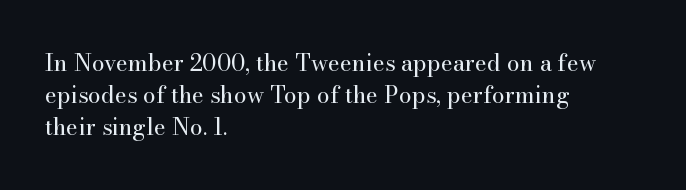
Q: Is the text bold? A: No.
Q: Is the text italic (slanted)? A: No, it is upright.
Q: Is the text underlined? A: No.
Q: How is the paragraph aligned? A: Left-aligned.
Q: Is the spacing between letters normal or unusually wide? A: Normal.
Q: Is the spacing between lines tight, normal or loose? A: Normal.
